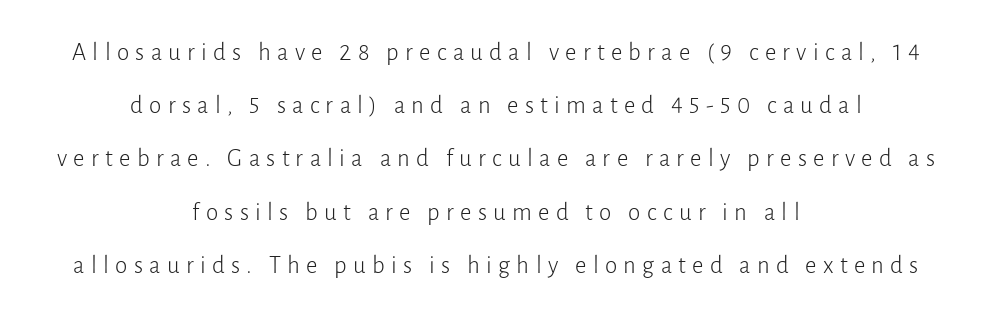
{"italic": "no", "bold": "no", "underline": "no", "align": "center", "line_spacing": "loose", "line_spacing_ratio": 2.13, "letter_spacing": "wide", "letter_spacing_em": 0.25, "glyph_px": 25}
